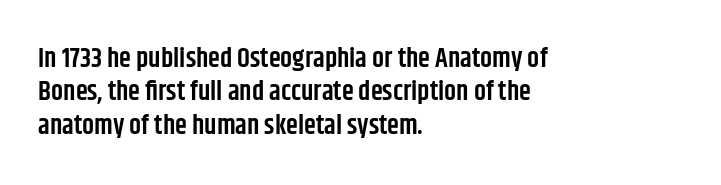
Moderately thickened strokes mark this as semibold type. A clean baseline with only descenders dipping below it. Line starts are locked; line ends wander. Honestly, the letter spacing is just normal — you wouldn't notice it. Italic? Not at all — the glyphs are vertical.
